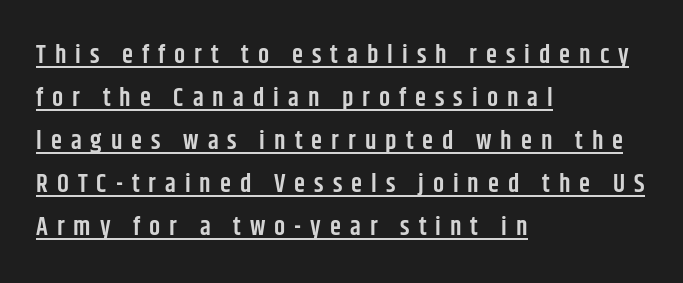
Q: Is the text bold? A: Semi-bold.
Q: Is the text italic (slanted)? A: No, it is upright.
Q: Is the text underlined? A: Yes.
Q: How is the paragraph aligned? A: Left-aligned.
Q: Is the spacing between letters normal or unusually wide? A: Unusually wide.
